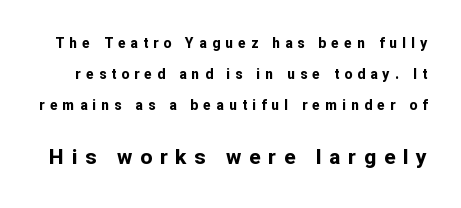
The image shows 21 px bold type, upright; set loose line spacing (2.21x), unusually wide letter spacing (+0.37 em), not underlined; the second (bottom) block is 1.5x larger.
